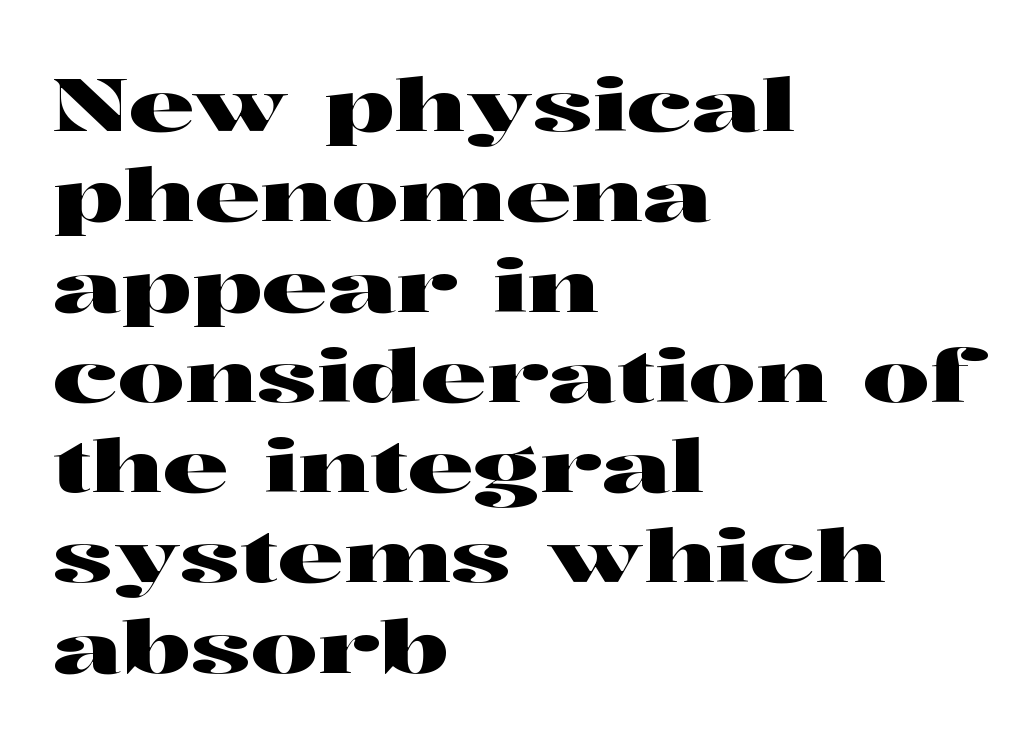
{"serif": "yes", "italic": "no", "width": "wide", "stroke_contrast": "high", "x_height": "medium", "monospaced": "no", "underline": "no", "align": "left", "line_spacing_ratio": 1.22, "letter_spacing": "normal", "letter_spacing_em": 0.0, "glyph_px": 74}
